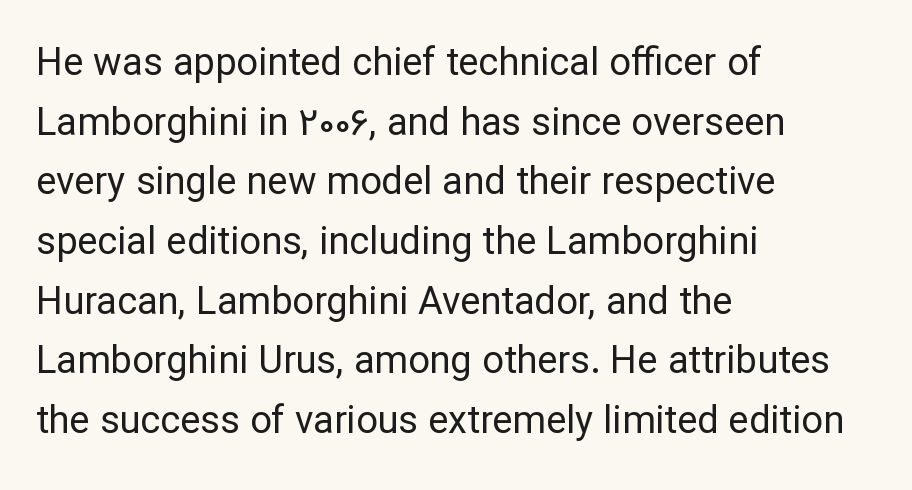
Q: Is the text bold? A: No.
Q: Is the text italic (slanted)? A: No, it is upright.
Q: Is the typeface a serif or a sans-serif typeface? A: Sans-serif.
Q: Is the text underlined? A: No.
Q: How is the paragraph aligned? A: Left-aligned.
Q: Is the spacing between letters normal or unusually wide? A: Normal.
Q: Is the spacing between lines tight, normal or loose? A: Normal.
Q: Width (condensed, normal, or wide)? A: Normal.
Q: Stroke contrast? A: Low.
Q: x-height? A: Medium.
Q: Monospaced? A: No.
